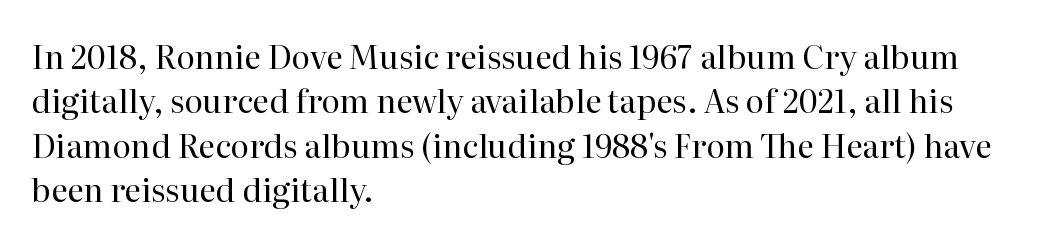
{"serif": "yes", "italic": "no", "bold": "no", "weight": "regular", "width": "normal", "stroke_contrast": "high", "x_height": "medium", "monospaced": "no", "underline": "no", "align": "left", "line_spacing": "normal", "line_spacing_ratio": 1.39, "letter_spacing": "normal", "letter_spacing_em": 0.0, "glyph_px": 32}
